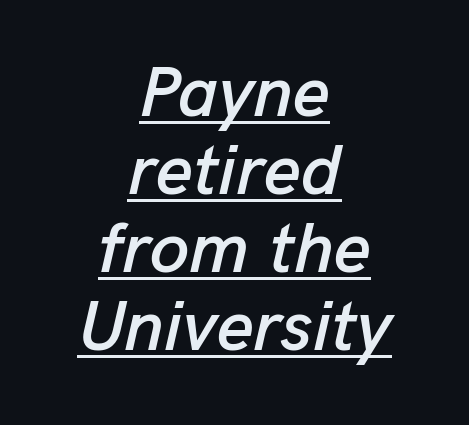
The rendering applies a slant to the glyphs. A continuous stroke trails under the words, as in a hyperlink. Nothing unusual about the tracking: characters are spaced as the font intends. Proportional: the letters do not fall into vertical columns.
